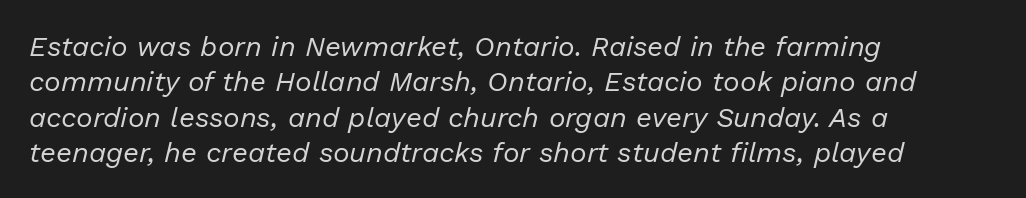
Nothing heavy about these letters — not bold at all. Layout note: lines flush left. Compared with typical body copy, the letter spacing here is the same. The words here are not underlined. Students, observe: this is what conventionally led text looks like.
